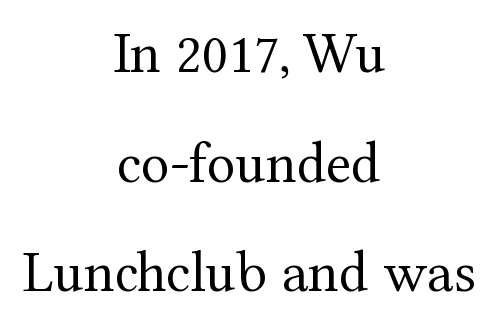
Q: Is the text bold? A: No.
Q: Is the text italic (slanted)? A: No, it is upright.
Q: Is the typeface a serif or a sans-serif typeface? A: Serif.
Q: Is the text underlined? A: No.
Q: How is the paragraph aligned? A: Centered.
Q: Is the spacing between letters normal or unusually wide? A: Normal.
Q: Width (condensed, normal, or wide)? A: Normal.
Q: Stroke contrast? A: Medium.
Q: x-height? A: Medium.
Q: Monospaced? A: No.
